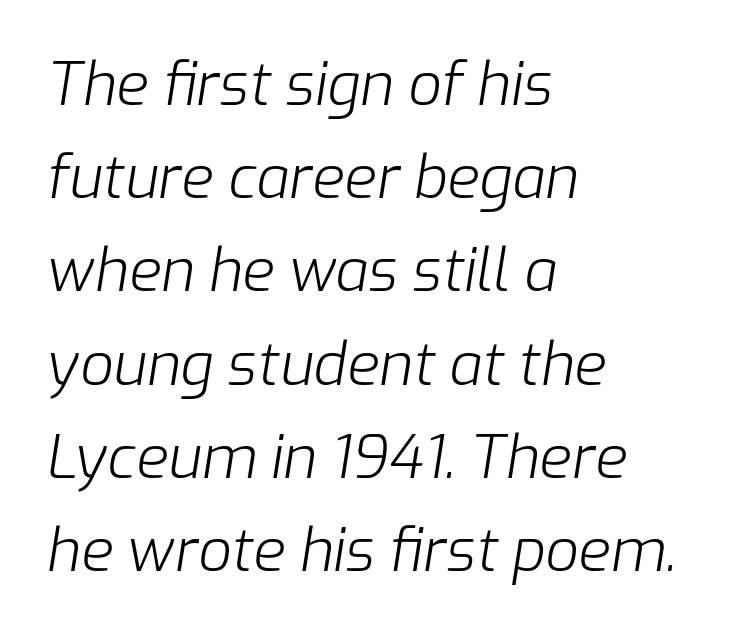
{"italic": "yes", "lean": "right", "slant_degrees": 9, "bold": "no", "weight": "light", "width": "normal", "stroke_contrast": "low", "x_height": "medium", "monospaced": "no", "underline": "no", "align": "left", "line_spacing": "normal", "line_spacing_ratio": 1.58, "letter_spacing": "normal", "letter_spacing_em": 0.0, "glyph_px": 59}
